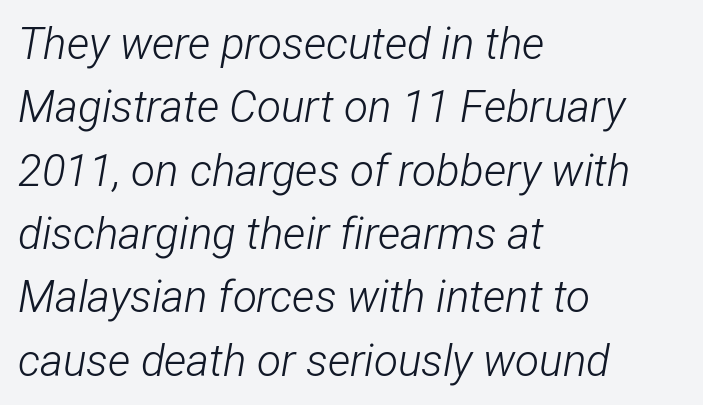
If you drew a line through each stem, it would be angled. Does extra space separate the letters? No, they use regular spacing. The weight tops out at a normal text grade. Words float on clear page, feet unadorned.
